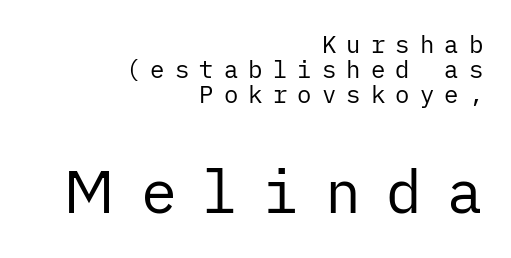
Each word looks stretched out because of the extra space between its letters. The setting favours the right margin, as signatures and pull-quotes sometimes do. The emphasis by scale lands on block number two, below. These glyphs show unthickened strokes, regular width or finer. In terms of letterform style, serifs are entirely absent.
